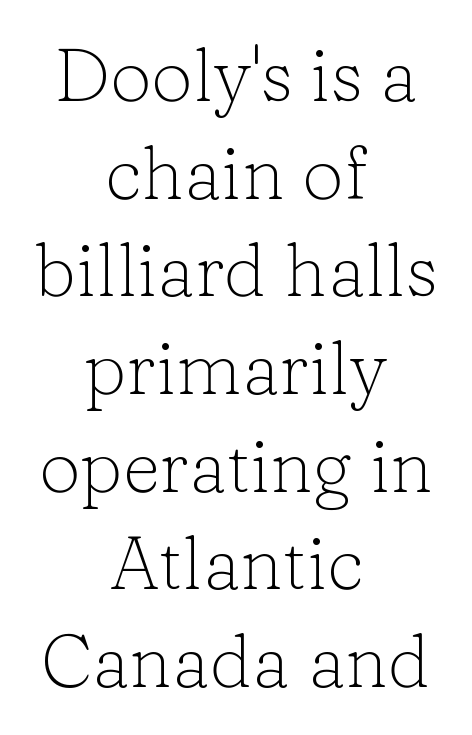
You could not count columns in this text — the font is proportionally spaced. This is not heavy type; no bold has been used. Nothing unusual about the tracking: characters are spaced as the font intends. Are there feet on the stems? There are — it's a serif. The specimen reads as upright at a glance.
